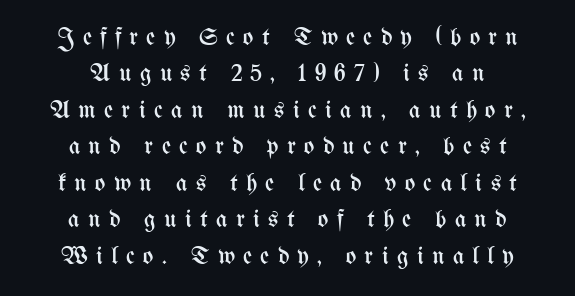
Q: Is the text bold? A: No.
Q: Is the text italic (slanted)? A: No, it is upright.
Q: Is the text underlined? A: No.
Q: How is the paragraph aligned? A: Centered.
Q: Is the spacing between letters normal or unusually wide? A: Unusually wide.
Q: Is the spacing between lines tight, normal or loose? A: Normal.
